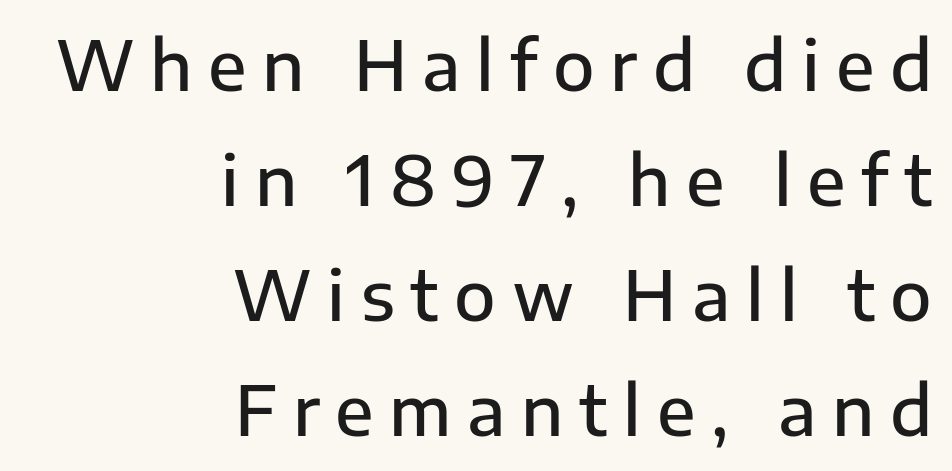
Q: Is the text bold? A: Semi-bold.
Q: Is the text italic (slanted)? A: No, it is upright.
Q: Is the typeface a serif or a sans-serif typeface? A: Sans-serif.
Q: Is the text underlined? A: No.
Q: How is the paragraph aligned? A: Right-aligned.
Q: Is the spacing between letters normal or unusually wide? A: Unusually wide.
Q: Is the spacing between lines tight, normal or loose? A: Normal.
Q: Width (condensed, normal, or wide)? A: Normal.
Q: Stroke contrast? A: Low.
Q: x-height? A: Medium.
Q: Monospaced? A: No.
